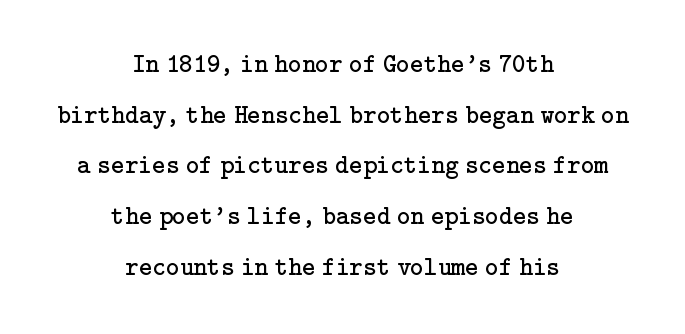
Is the letter spacing exaggerated? No — it looks like the ordinary default. Loosely led — the rows are spread out. The string is rendered with underlining switched off. The characters are drawn with everyday or finer stroke widths. This is the regular roman posture of the typeface.
